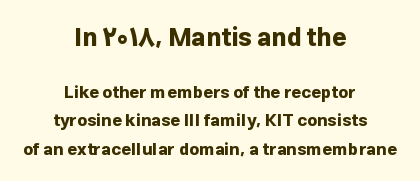
What stands out about the letter spacing? Nothing — it is the standard amount. Posture: upright roman. Regular leading. Every letter is thick-stroked: bold, no question. Casual observation: everything's sitting right in the middle.
